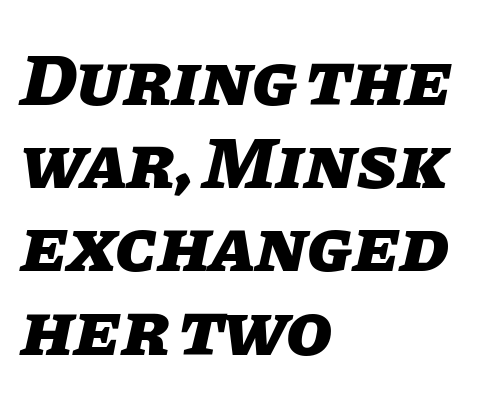
Summary of vertical rhythm: compact, with narrow interline spacing. How heavy is the stroke? Heavy — this is a bold. The area under the type is left untouched. In CSS terms this would be text-align: left. You could call the tracking neutral — neither tight nor loose.
